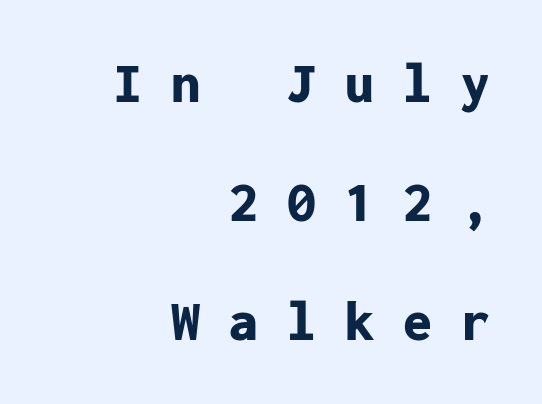
This is sans-serif lettering, the kind often seen on screens and signage. Think of a typewriter: that constant character pitch is what you see here. If you drew a ruler down the right edge, every line would touch it. Typesetter's note: full bold, strokes at maximum text heaviness. These lines were composed using upright roman letters. A typesetter would call this leading open, well beyond the default.
